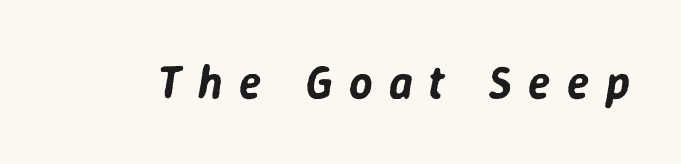
The image shows 46 px text type, italic (leaning right); set unusually wide letter spacing (+0.36 em), not underlined; low stroke contrast and a medium x-height.
